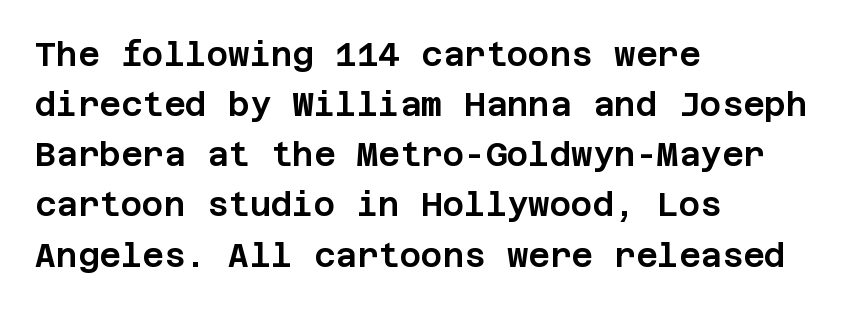
{"serif": "no", "italic": "no", "width": "normal", "stroke_contrast": "low", "x_height": "large", "underline": "no", "align": "left", "line_spacing": "normal", "line_spacing_ratio": 1.52, "letter_spacing": "normal", "letter_spacing_em": 0.0, "glyph_px": 33}
